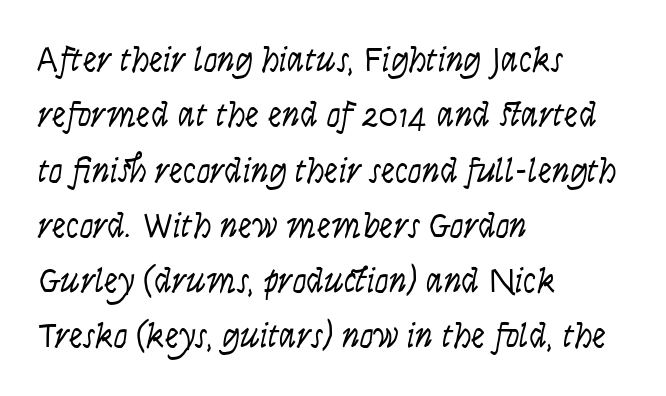
Q: Is the text bold? A: No.
Q: Is the text italic (slanted)? A: Yes.
Q: Is the typeface a serif or a sans-serif typeface? A: Sans-serif.
Q: Is the text underlined? A: No.
Q: How is the paragraph aligned? A: Left-aligned.
Q: Is the spacing between letters normal or unusually wide? A: Normal.
Q: Is the spacing between lines tight, normal or loose? A: Normal.
Q: Width (condensed, normal, or wide)? A: Condensed.
Q: Stroke contrast? A: Low.
Q: x-height? A: Large.
Q: Monospaced? A: No.
